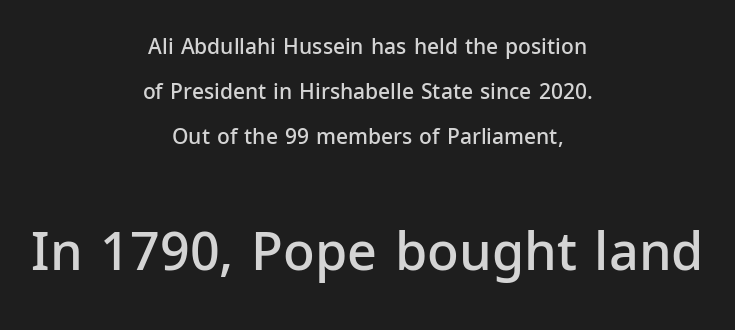
Is the block centered? Yes — each line is placed symmetrically about the middle. The composition opens small and finishes big. The glyphs are unaccompanied by any horizontal stroke below them. Does the lettering tilt? It doesn't — this is upright.
